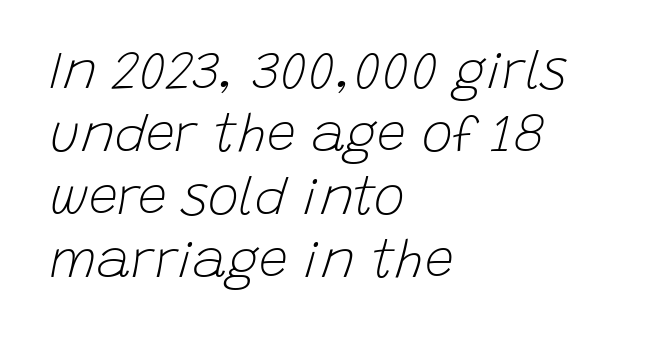
The setting favours the left margin, as ordinary paragraphs usually do. Here the glyphs are tracked normally, forming tight word shapes. The words here are not underlined. This is not heavy type; no bold has been used. The passage shown is typed in a proportional face where columns would drift. You can tell it's italic because the verticals aren't actually vertical.
